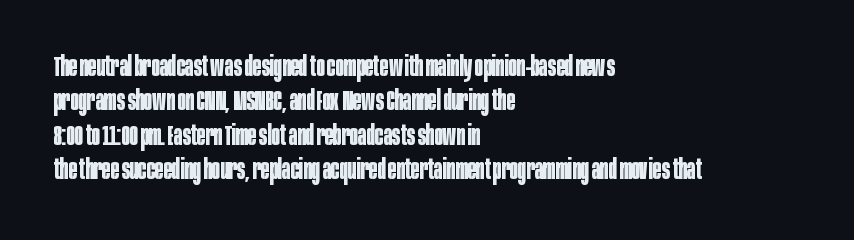
The image shows 28 px bold, condensed sans-serif type, upright; set left-aligned, line spacing 1.23x, normal letter spacing, not underlined; low stroke contrast and a large x-height.
